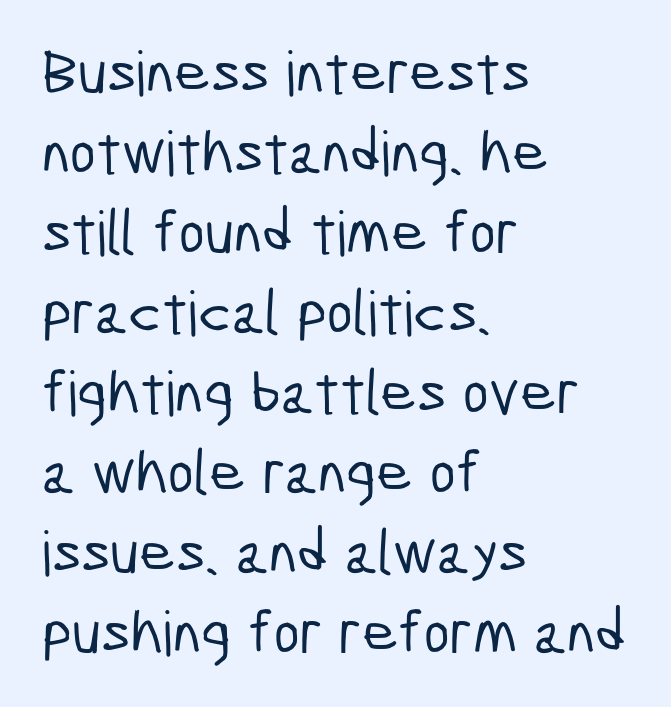
The image shows 62 px condensed sans-serif type; set left-aligned, normal line spacing (1.29x), normal letter spacing, not underlined; low stroke contrast and a medium x-height.
